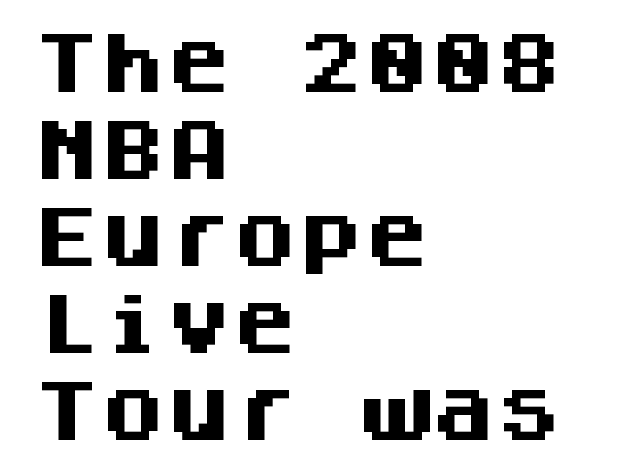
Q: Is the text bold? A: Yes.
Q: Is the text italic (slanted)? A: No, it is upright.
Q: Is the typeface a serif or a sans-serif typeface? A: Sans-serif.
Q: Is the text underlined? A: No.
Q: How is the paragraph aligned? A: Left-aligned.
Q: Is the spacing between letters normal or unusually wide? A: Normal.
Q: Is the spacing between lines tight, normal or loose? A: Normal.
Q: Width (condensed, normal, or wide)? A: Normal.
Q: Stroke contrast? A: Medium.
Q: x-height? A: Large.
Q: Monospaced? A: Yes.
